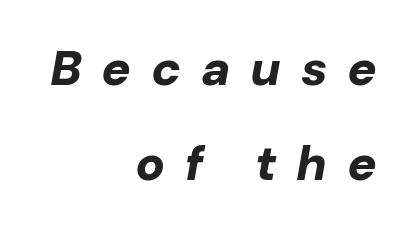
Q: Is the text bold? A: Yes.
Q: Is the text italic (slanted)? A: Yes, it leans right by about 10 degrees.
Q: Is the text underlined? A: No.
Q: How is the paragraph aligned? A: Right-aligned.
Q: Is the spacing between letters normal or unusually wide? A: Unusually wide.
Q: Is the spacing between lines tight, normal or loose? A: Loose.
Q: Width (condensed, normal, or wide)? A: Normal.
Q: Stroke contrast? A: Low.
Q: x-height? A: Medium.
Q: Monospaced? A: No.
